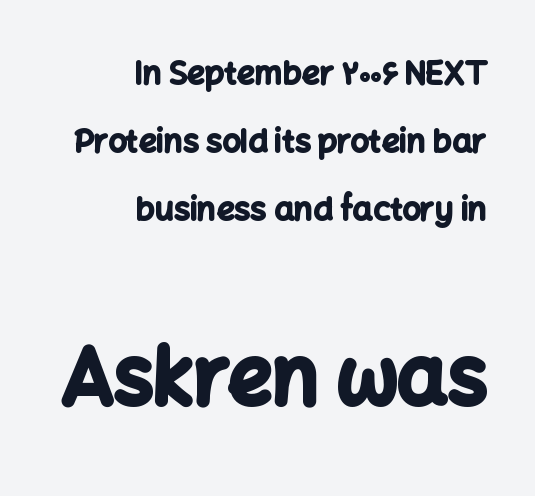
Q: Is the text bold? A: Yes.
Q: Is the text italic (slanted)? A: No, it is upright.
Q: Is the typeface a serif or a sans-serif typeface? A: Sans-serif.
Q: Is the text underlined? A: No.
Q: How is the paragraph aligned? A: Right-aligned.
Q: Is the spacing between letters normal or unusually wide? A: Normal.
Q: Is the spacing between lines tight, normal or loose? A: Loose.
Q: Which block of text is set in a larger size, the first (top) or the second (bottom)? A: The second (bottom) one.
Q: Width (condensed, normal, or wide)? A: Normal.
Q: Stroke contrast? A: Low.
Q: x-height? A: Medium.
Q: Monospaced? A: No.
